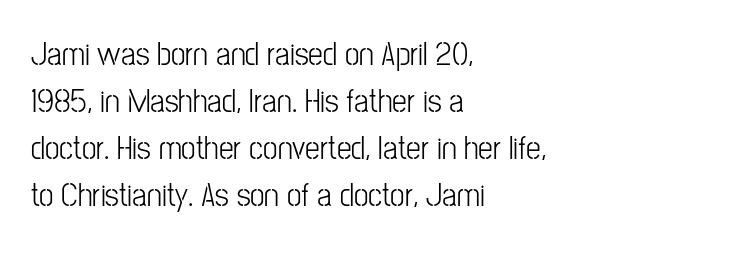
{"serif": "no", "italic": "no", "width": "condensed", "stroke_contrast": "low", "x_height": "medium", "monospaced": "no", "underline": "no", "align": "left", "line_spacing": "normal", "line_spacing_ratio": 1.42, "letter_spacing": "normal", "letter_spacing_em": 0.0, "glyph_px": 33}
